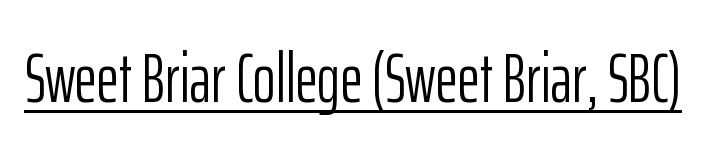
The image shows 69 px light, condensed sans-serif type, upright; set normal letter spacing, underlined; low stroke contrast and a medium x-height.
